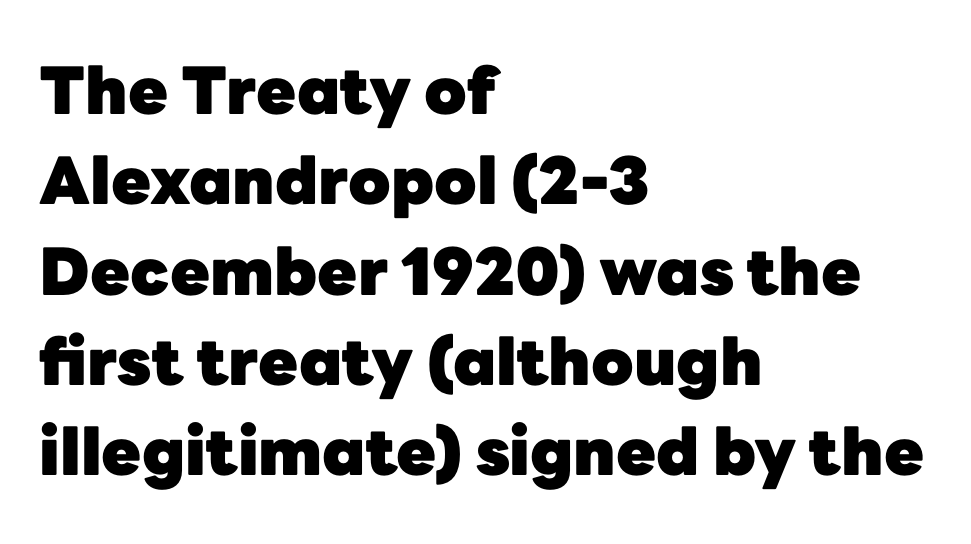
The image shows 65 px heavy sans-serif type, upright; set left-aligned, normal line spacing (1.39x), normal letter spacing, not underlined; low stroke contrast and a medium x-height.
